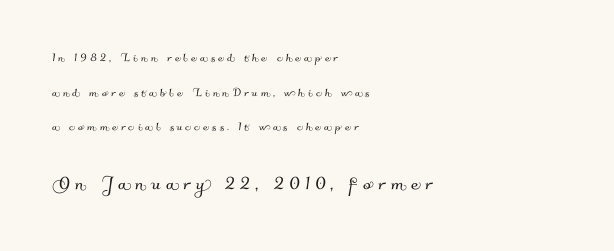
{"underline": "no", "align": "left", "line_spacing": "loose", "line_spacing_ratio": 2.48, "letter_spacing": "wide", "letter_spacing_em": 0.22, "larger_block": "second", "size_ratio": 1.64, "glyph_px": 23}
